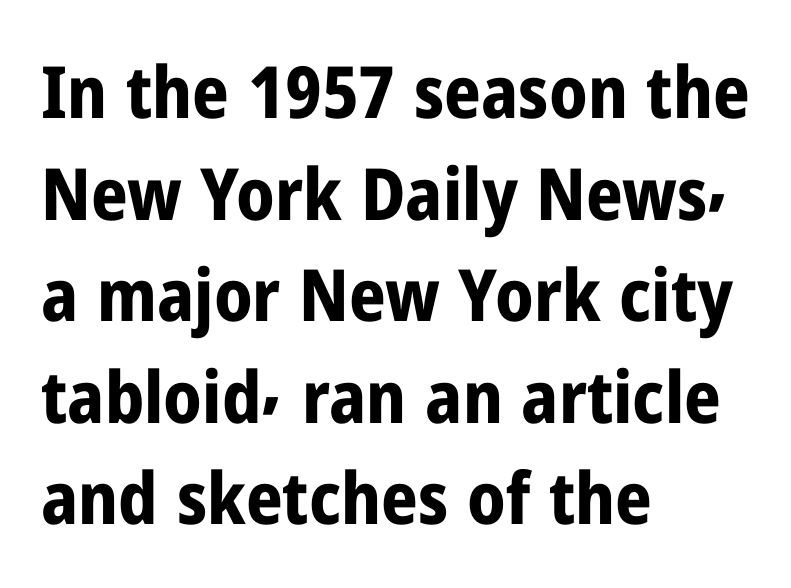
Q: Is the text bold? A: Yes.
Q: Is the text italic (slanted)? A: No, it is upright.
Q: Is the typeface a serif or a sans-serif typeface? A: Sans-serif.
Q: Is the text underlined? A: No.
Q: How is the paragraph aligned? A: Left-aligned.
Q: Is the spacing between letters normal or unusually wide? A: Normal.
Q: Is the spacing between lines tight, normal or loose? A: Normal.
Q: Width (condensed, normal, or wide)? A: Condensed.
Q: Stroke contrast? A: Low.
Q: x-height? A: Medium.
Q: Monospaced? A: No.
